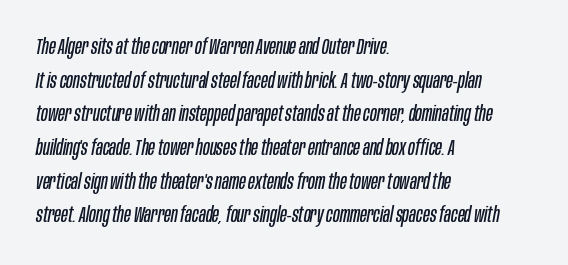
Q: Is the text bold? A: No.
Q: Is the text italic (slanted)? A: Yes, it leans right by about 10 degrees.
Q: Is the text underlined? A: No.
Q: How is the paragraph aligned? A: Left-aligned.
Q: Is the spacing between letters normal or unusually wide? A: Normal.
Q: Is the spacing between lines tight, normal or loose? A: Normal.
